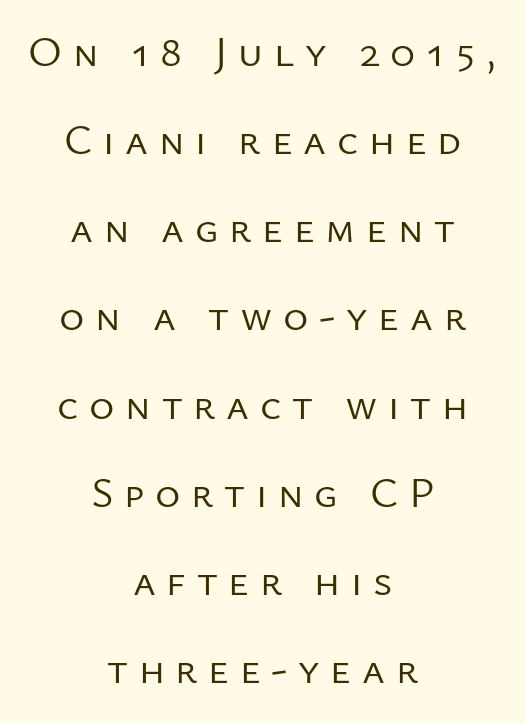
The image shows 43 px regular-weight sans-serif type, upright; set centered, loose line spacing (2.05x), unusually wide letter spacing (+0.25 em), not underlined; low stroke contrast and a medium x-height.
